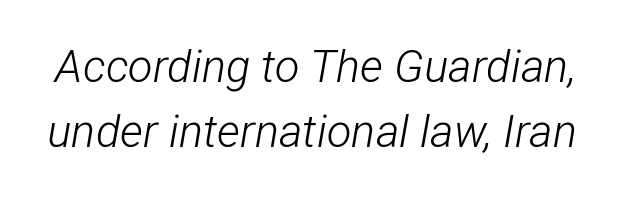
{"italic": "yes", "lean": "right", "slant_degrees": 12, "bold": "no", "weight": "light", "width": "condensed", "stroke_contrast": "low", "x_height": "medium", "monospaced": "no", "underline": "no", "line_spacing": "normal", "line_spacing_ratio": 1.44, "letter_spacing": "normal", "letter_spacing_em": 0.0, "glyph_px": 45}
